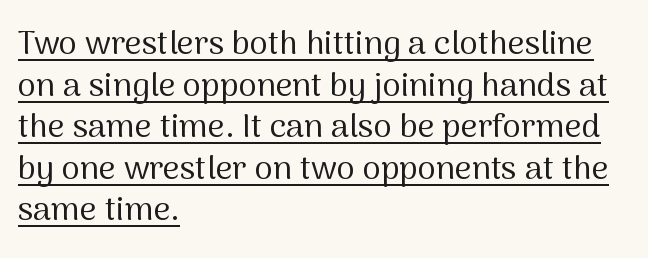
{"serif": "no", "italic": "no", "bold": "no", "weight": "regular", "width": "normal", "stroke_contrast": "medium", "x_height": "medium", "monospaced": "no", "underline": "yes", "align": "left", "line_spacing": "normal", "line_spacing_ratio": 1.26, "letter_spacing": "normal", "letter_spacing_em": 0.0, "glyph_px": 33}
